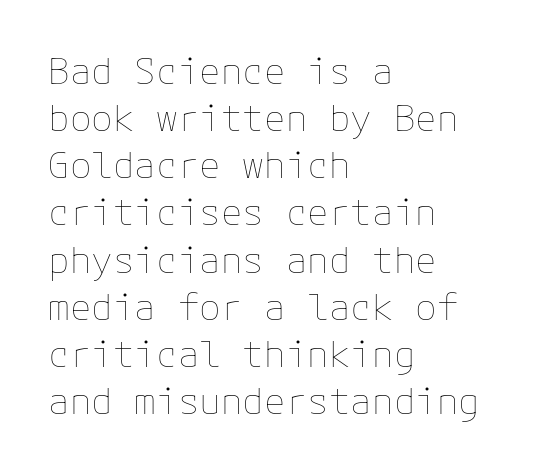
Q: Is the text bold? A: No.
Q: Is the text italic (slanted)? A: No, it is upright.
Q: Is the text underlined? A: No.
Q: How is the paragraph aligned? A: Left-aligned.
Q: Is the spacing between letters normal or unusually wide? A: Normal.
Q: Is the spacing between lines tight, normal or loose? A: Normal.
Q: Width (condensed, normal, or wide)? A: Normal.
Q: Stroke contrast? A: Low.
Q: x-height? A: Medium.
